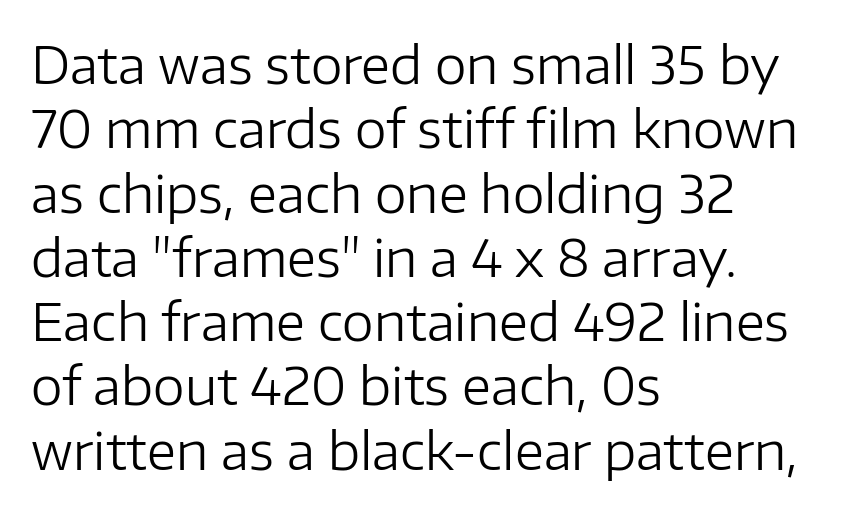
These lines are rendered in a variable-pitch font. Line spacing here is normal. Does the copy run flush right? No — it runs flush left. Anything drawn beneath the words? Only blank space.
